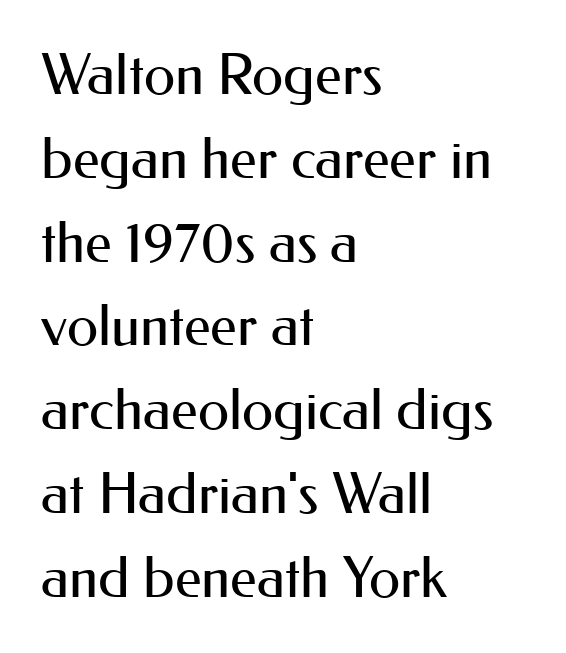
Q: Is the text bold? A: No.
Q: Is the text italic (slanted)? A: No, it is upright.
Q: Is the typeface a serif or a sans-serif typeface? A: Sans-serif.
Q: Is the text underlined? A: No.
Q: How is the paragraph aligned? A: Left-aligned.
Q: Is the spacing between letters normal or unusually wide? A: Normal.
Q: Is the spacing between lines tight, normal or loose? A: Normal.
Q: Width (condensed, normal, or wide)? A: Normal.
Q: Stroke contrast? A: Medium.
Q: x-height? A: Small.
Q: Monospaced? A: No.
